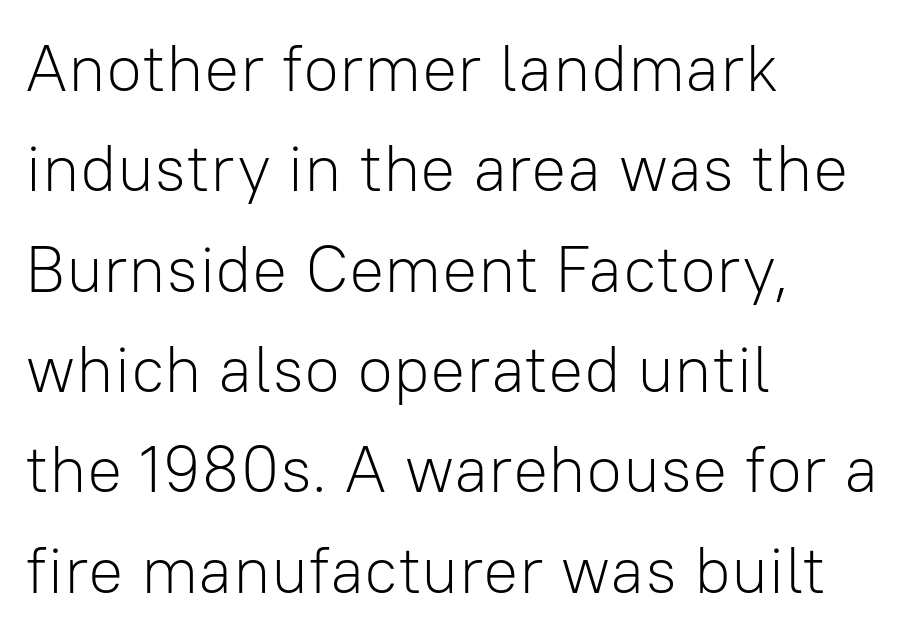
The image shows 66 px light sans-serif type, upright; set left-aligned, normal line spacing (1.52x), normal letter spacing, not underlined; low stroke contrast and a medium x-height.
